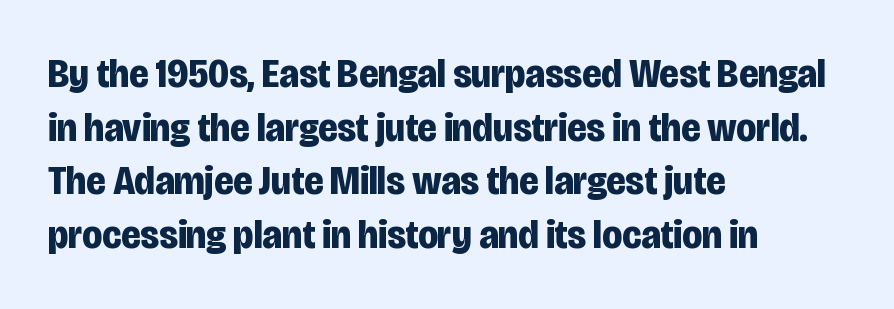
Do the characters align in a grid? No, the font is proportional. Each word holds together tightly as a unit, with standard inter-letter gaps. Baseline-to-baseline distance is the conventional proportion of letter height. In terms of weight, the rendering is a true, heavy bold.
